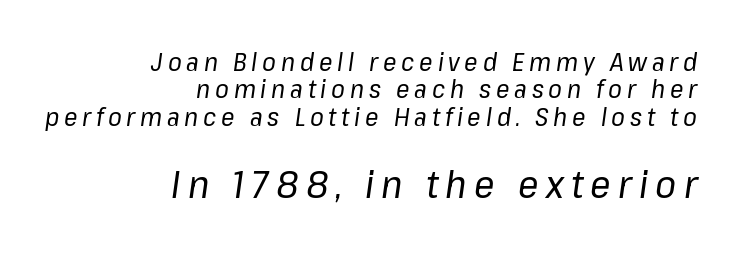
Q: Is the text bold? A: No.
Q: Is the text italic (slanted)? A: Yes, it leans right by about 8 degrees.
Q: Is the text underlined? A: No.
Q: How is the paragraph aligned? A: Right-aligned.
Q: Is the spacing between lines tight, normal or loose? A: Tight.
Q: Which block of text is set in a larger size, the first (top) or the second (bottom)? A: The second (bottom) one.
Q: Width (condensed, normal, or wide)? A: Normal.
Q: Stroke contrast? A: Low.
Q: x-height? A: Medium.
Q: Monospaced? A: No.
